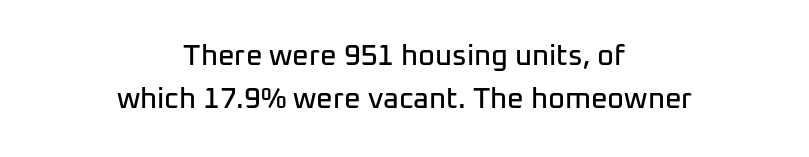
{"serif": "no", "italic": "no", "width": "normal", "stroke_contrast": "low", "x_height": "medium", "monospaced": "no", "underline": "no", "align": "center", "line_spacing": "normal", "line_spacing_ratio": 1.48, "letter_spacing": "normal", "letter_spacing_em": 0.0, "glyph_px": 29}
